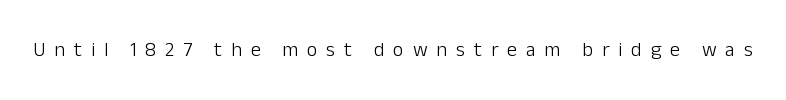
Q: Is the text bold? A: No.
Q: Is the text italic (slanted)? A: No, it is upright.
Q: Is the text underlined? A: No.
Q: Is the spacing between letters normal or unusually wide? A: Unusually wide.
